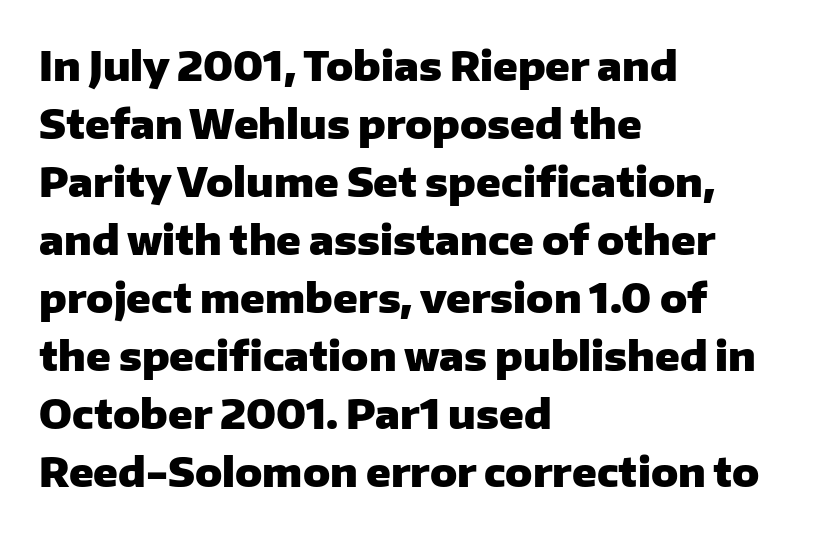
Compared with typical paragraphs, the rows here are spaced about the same. Nope, no serifs anywhere on these letters. Which margin do the lines hug? The left one — the right edge is uneven. Heavy, bold letterforms.
